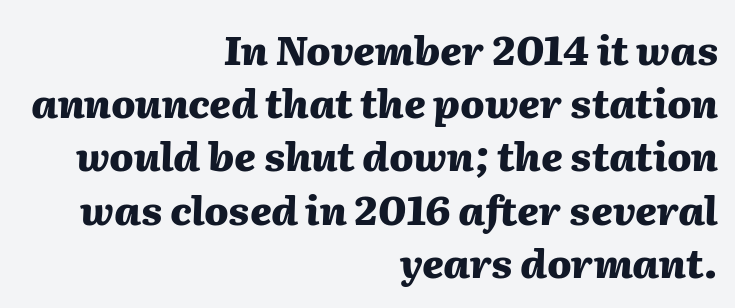
Q: Is the text bold? A: Yes.
Q: Is the text italic (slanted)? A: Yes, it leans right by about 2 degrees.
Q: Is the text underlined? A: No.
Q: How is the paragraph aligned? A: Right-aligned.
Q: Is the spacing between letters normal or unusually wide? A: Normal.
Q: Is the spacing between lines tight, normal or loose? A: Normal.
Q: Width (condensed, normal, or wide)? A: Normal.
Q: Stroke contrast? A: Medium.
Q: x-height? A: Medium.
Q: Monospaced? A: No.
